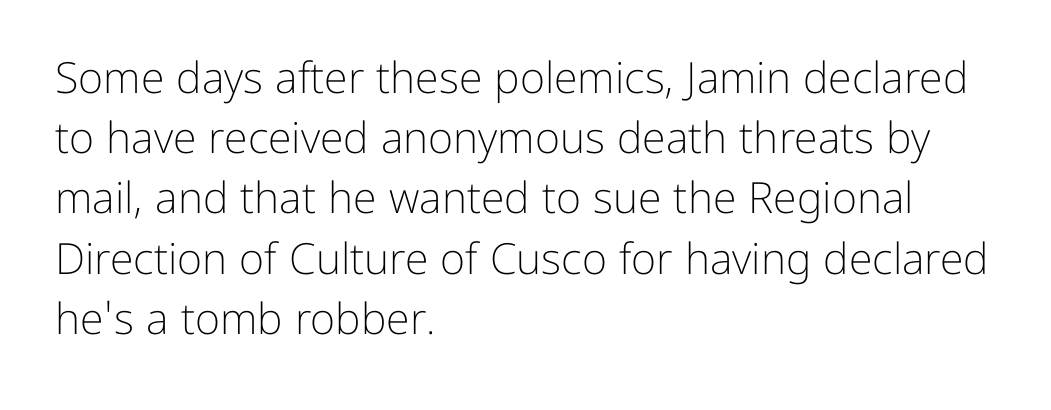
Nothing unusual about the tracking: characters are spaced as the font intends. Every character sits straight up, as roman type does. The strip under each line holds only bare page. You could not count columns in this text — the font is proportionally spaced. The compositor pushed each line to the left boundary.
